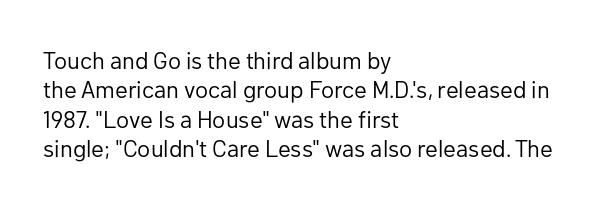
Notice how the stems are strictly vertical — no italics here. Standard letterfit; no display-style spreading of the glyphs. The space beneath each line is pristine and unruled. Counters stay open thanks to moderate or lighter strokes. A classic flush-left, rag-right setting is used for this passage.
